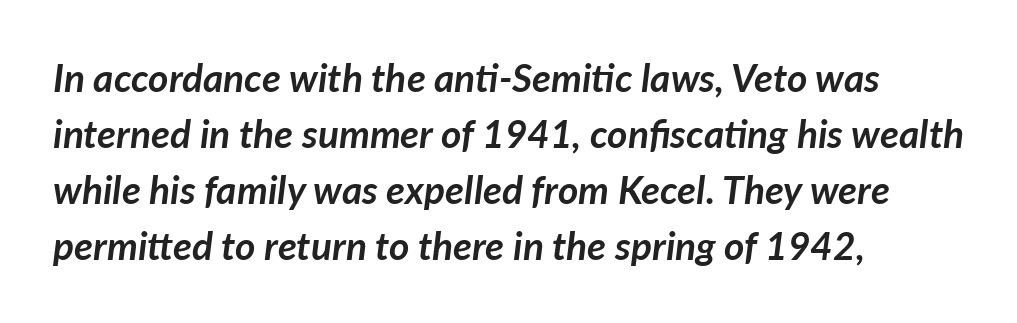
The face used here has a pronounced slope to its letters. Does the copy run flush right? No — it runs flush left. Spacing verdict: proportional, widths tailored to each character. A clean baseline with only descenders dipping below it.
